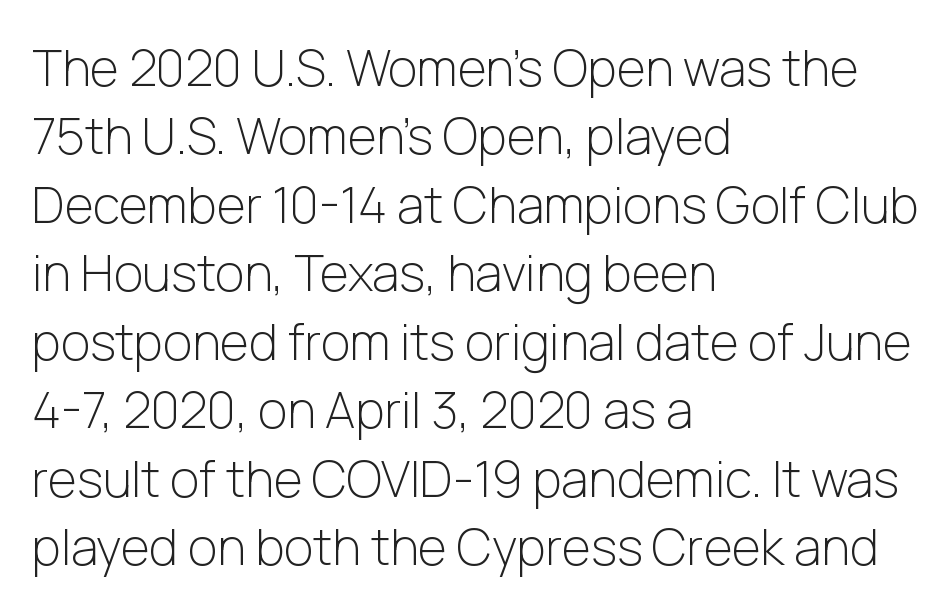
This rendering leaves character spacing at its baseline value. Bare-footed words on every line. Italic? Not at all — the glyphs are vertical. The typesetting does not lean heavy: it is not bold.
